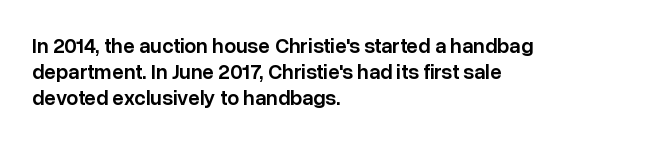
Just letters on the line, the space beneath them empty. Evenly set lines give the paragraph a standard silhouette. Compared with a centered layout, this one pins lines to the left instead. Letter spacing: default.
